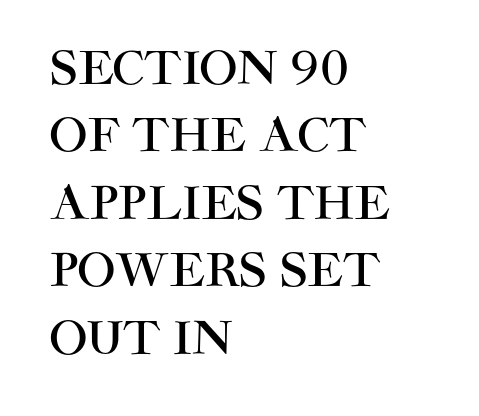
The image shows 45 px sans-serif type, upright; set left-aligned, normal line spacing (1.5x), normal letter spacing, not underlined; high stroke contrast and a large x-height.
